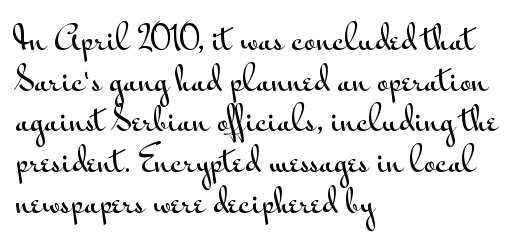
All the whitespace from short lines collects on the right. The rendering keeps characters at their native spacing. Note the varied advance widths — an 'i' is clearly narrower than an 'm'. The passage shown stacks its lines at a standard gap.
